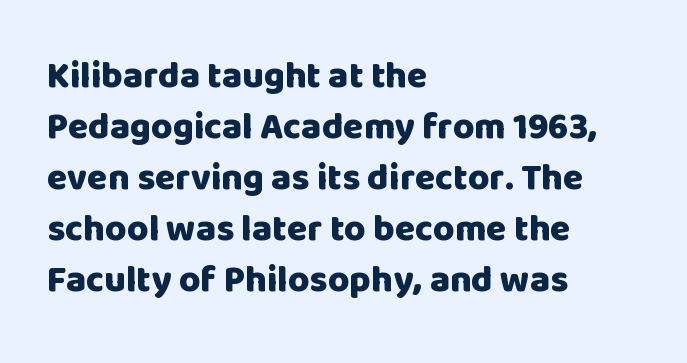
These words are printed bold, with thick strokes throughout. The foot of each line stays bare and open. The face used here is a sans, in the tradition of grotesques and geometrics. Leading matches the norm, producing a regular column. The setting favours the left margin, as ordinary paragraphs usually do. Glyph-to-glyph distance matches everyday printed text.
